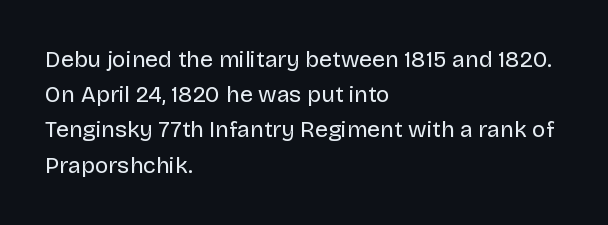
Q: Is the text bold? A: No.
Q: Is the text italic (slanted)? A: No, it is upright.
Q: Is the text underlined? A: No.
Q: How is the paragraph aligned? A: Left-aligned.
Q: Is the spacing between letters normal or unusually wide? A: Normal.
Q: Is the spacing between lines tight, normal or loose? A: Normal.
